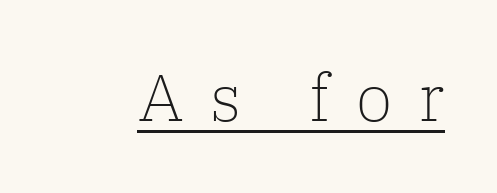
The horizontal fit of the characters is loose and conspicuously gappy. Is the type heavy? It reads as light-to-regular instead. The passage shown is typeset with a serif family. In terms of posture, this sample is upright. Each line of the rendering has a horizontal stroke beneath the glyphs. Think of a printed novel: that variable character pitch is what you see here.
